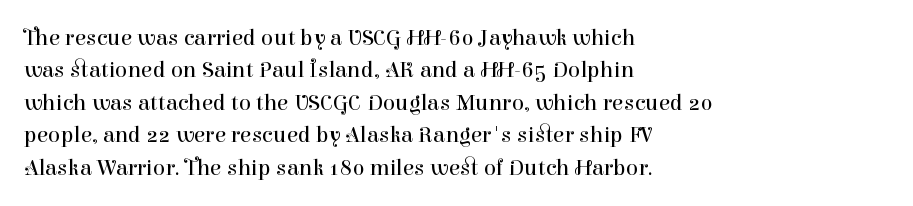
The tracking reads as untouched default to a designer's eye. Layout note: lines flush left. Students, observe: this is what conventionally led text looks like. Underline: absent.
